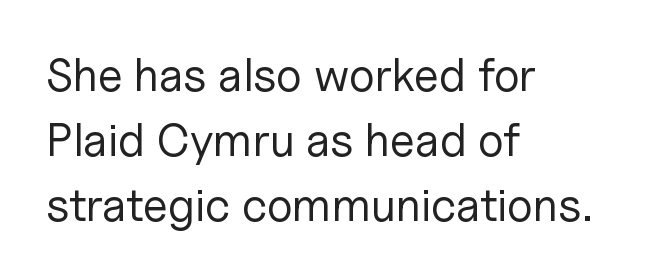
Q: Is the text bold? A: No.
Q: Is the text italic (slanted)? A: No, it is upright.
Q: Is the typeface a serif or a sans-serif typeface? A: Sans-serif.
Q: Is the text underlined? A: No.
Q: How is the paragraph aligned? A: Left-aligned.
Q: Is the spacing between letters normal or unusually wide? A: Normal.
Q: Is the spacing between lines tight, normal or loose? A: Normal.
Q: Width (condensed, normal, or wide)? A: Normal.
Q: Stroke contrast? A: Low.
Q: x-height? A: Medium.
Q: Monospaced? A: No.
